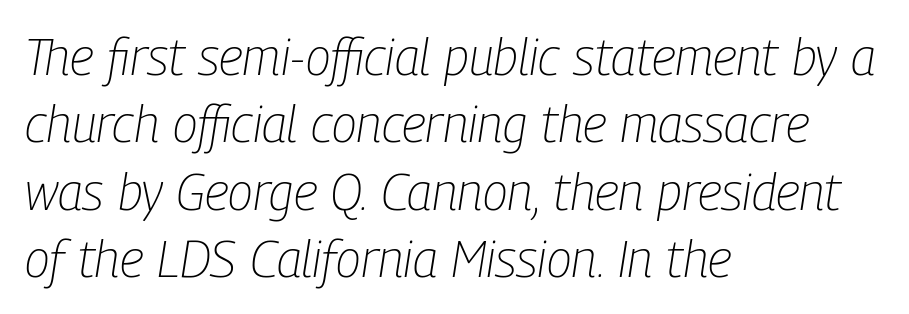
The image shows 51 px light, condensed type, italic (leaning right); set left-aligned, normal line spacing (1.32x), normal letter spacing, not underlined; low stroke contrast and a medium x-height.
